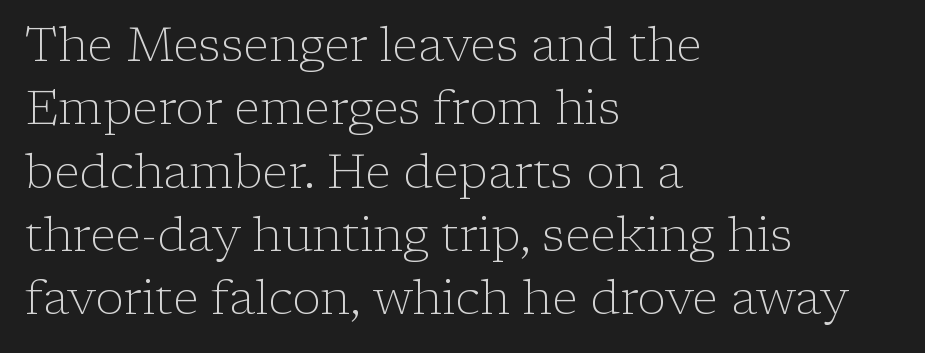
Counters stay open thanks to moderate or lighter strokes. Line spacing here is normal. The rendering uses natural spacing where letterforms have individual widths. Plain, unruled lines of type. It's the straight-up-and-down kind of type.
